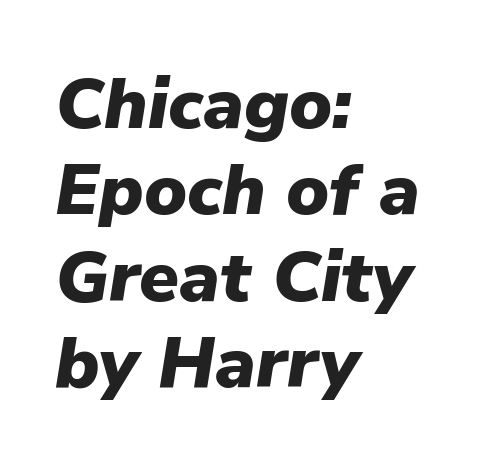
Check the space under the baseline: it is left empty. The rendering uses natural spacing where letterforms have individual widths. What stands out about the letter spacing? Nothing — it is the standard amount. Every character sits at an angle, as italics do. Left-aligned paragraph, ragged on the right. Plenty of ink on the page — the face is bold.
